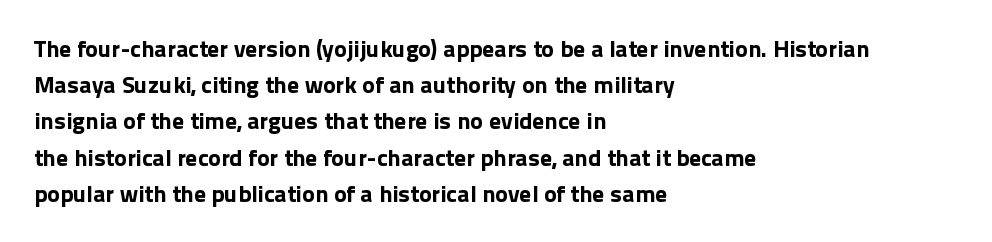
{"italic": "no", "bold": "yes", "underline": "no", "align": "left", "line_spacing": "normal", "line_spacing_ratio": 1.51, "letter_spacing": "normal", "letter_spacing_em": 0.0, "glyph_px": 24}
